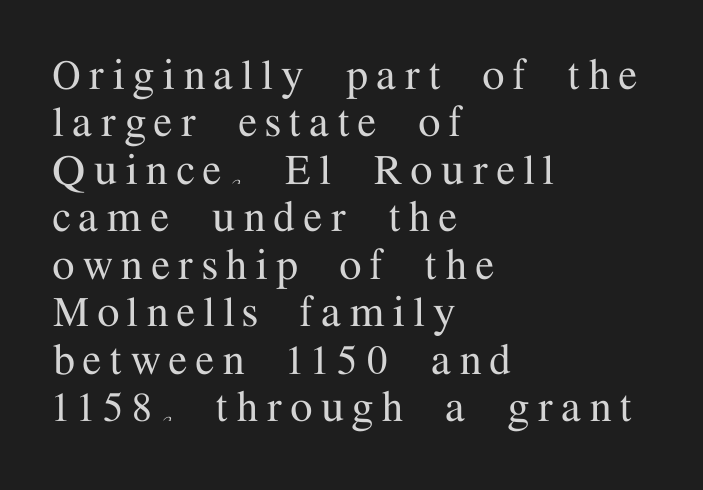
Q: Is the text italic (slanted)? A: No, it is upright.
Q: Is the typeface a serif or a sans-serif typeface? A: Serif.
Q: Is the text underlined? A: No.
Q: How is the paragraph aligned? A: Left-aligned.
Q: Is the spacing between lines tight, normal or loose? A: Tight.
Q: Width (condensed, normal, or wide)? A: Normal.
Q: Stroke contrast? A: Medium.
Q: x-height? A: Medium.
Q: Monospaced? A: No.
